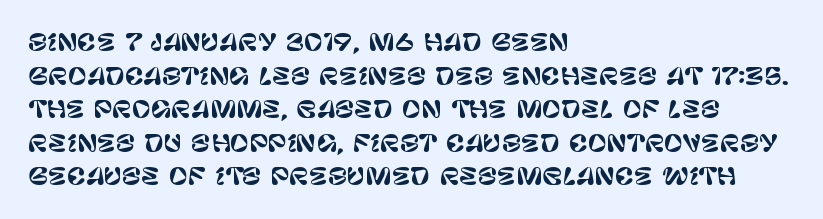
Q: Is the text italic (slanted)? A: Yes.
Q: Is the text underlined? A: No.
Q: How is the paragraph aligned? A: Left-aligned.
Q: Is the spacing between letters normal or unusually wide? A: Normal.
Q: Is the spacing between lines tight, normal or loose? A: Normal.
